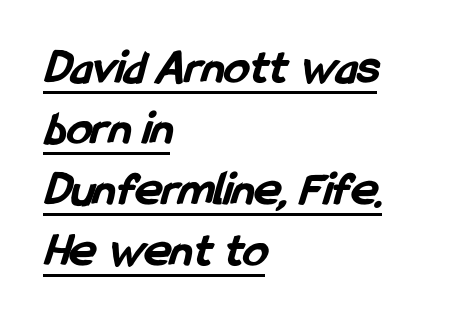
Q: Is the text bold? A: Yes.
Q: Is the typeface a serif or a sans-serif typeface? A: Sans-serif.
Q: Is the text underlined? A: Yes.
Q: How is the paragraph aligned? A: Left-aligned.
Q: Is the spacing between letters normal or unusually wide? A: Normal.
Q: Width (condensed, normal, or wide)? A: Condensed.
Q: Stroke contrast? A: Low.
Q: x-height? A: Medium.
Q: Monospaced? A: No.
